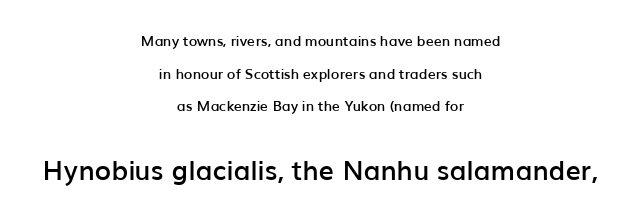
Q: Is the text bold? A: Semi-bold.
Q: Is the text italic (slanted)? A: No, it is upright.
Q: Is the text underlined? A: No.
Q: How is the paragraph aligned? A: Centered.
Q: Is the spacing between letters normal or unusually wide? A: Normal.
Q: Is the spacing between lines tight, normal or loose? A: Loose.
Q: Which block of text is set in a larger size, the first (top) or the second (bottom)? A: The second (bottom) one.
